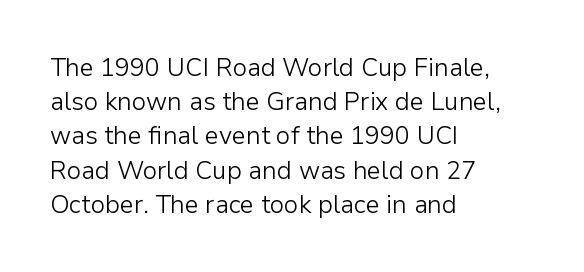
Q: Is the text bold? A: No.
Q: Is the text italic (slanted)? A: No, it is upright.
Q: Is the text underlined? A: No.
Q: How is the paragraph aligned? A: Left-aligned.
Q: Is the spacing between letters normal or unusually wide? A: Normal.
Q: Is the spacing between lines tight, normal or loose? A: Normal.
